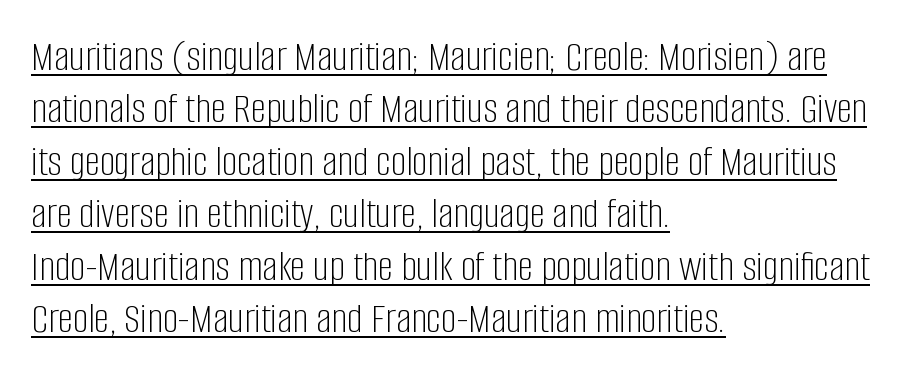
The image shows 43 px light, condensed sans-serif type, upright; set left-aligned, line spacing 1.22x, normal letter spacing, underlined; low stroke contrast and a large x-height.
